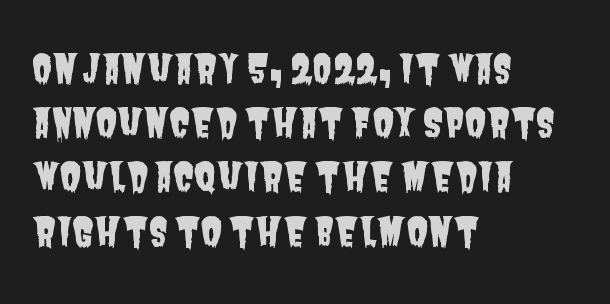
The image shows 39 px condensed sans-serif type; set left-aligned, normal line spacing (1.39x), normal letter spacing, not underlined; low stroke contrast and a large x-height.
